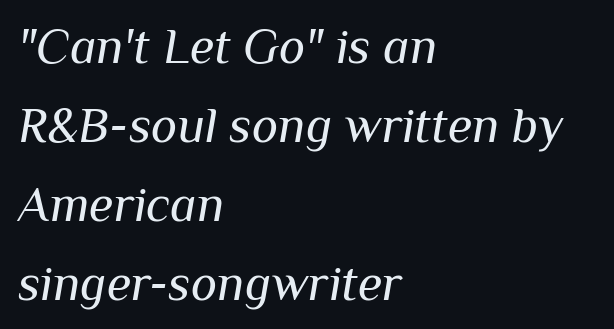
The image shows 50 px regular-weight type, italic (leaning right); set left-aligned, normal line spacing (1.58x), normal letter spacing, not underlined; medium stroke contrast and a medium x-height.
